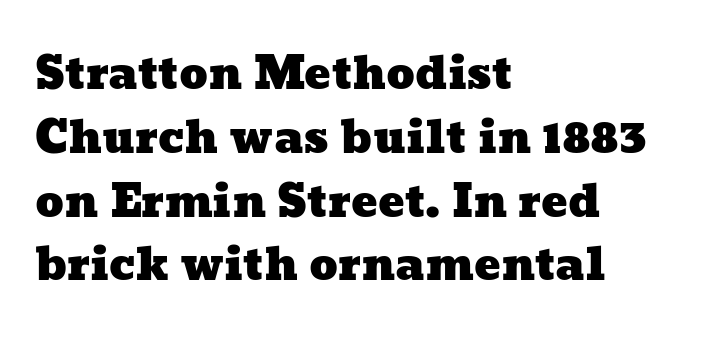
{"width": "wide", "stroke_contrast": "low", "x_height": "medium", "monospaced": "no", "underline": "no", "align": "left", "line_spacing": "normal", "line_spacing_ratio": 1.45, "letter_spacing": "normal", "letter_spacing_em": 0.0, "glyph_px": 44}
